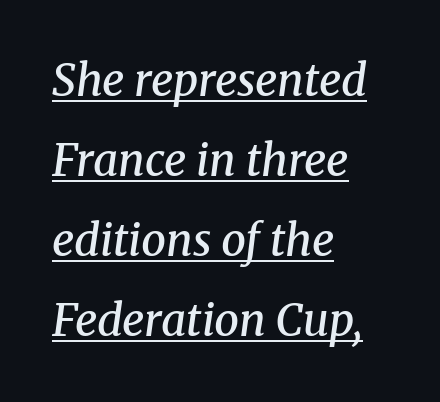
Q: Is the text bold? A: Semi-bold.
Q: Is the text italic (slanted)? A: Yes, it leans right by about 8 degrees.
Q: Is the typeface a serif or a sans-serif typeface? A: Serif.
Q: Is the text underlined? A: Yes.
Q: How is the paragraph aligned? A: Left-aligned.
Q: Is the spacing between letters normal or unusually wide? A: Normal.
Q: Width (condensed, normal, or wide)? A: Normal.
Q: Stroke contrast? A: Medium.
Q: x-height? A: Medium.
Q: Monospaced? A: No.
